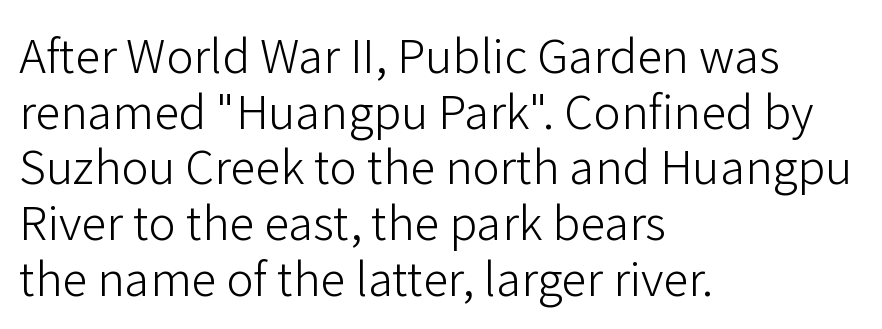
{"serif": "no", "italic": "no", "bold": "no", "weight": "light", "width": "normal", "stroke_contrast": "low", "x_height": "medium", "monospaced": "no", "underline": "no", "align": "left", "line_spacing_ratio": 1.21, "letter_spacing": "normal", "letter_spacing_em": 0.0, "glyph_px": 46}
